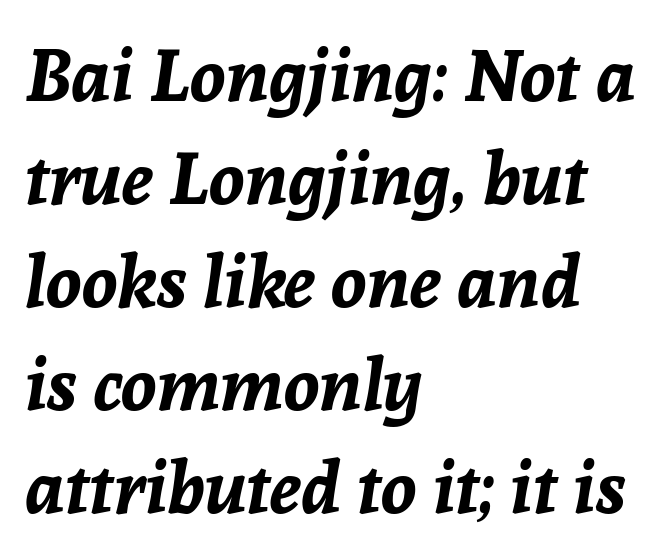
The image shows 73 px bold type, italic (leaning right); set left-aligned, normal line spacing (1.41x), normal letter spacing, not underlined; low stroke contrast and a medium x-height.
